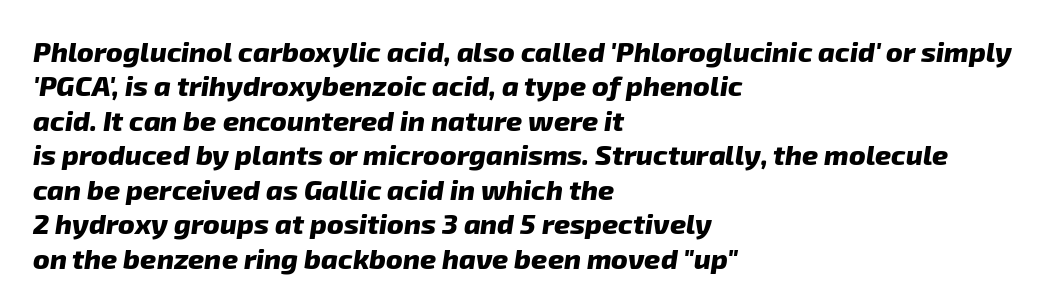
The image shows 28 px heavy sans-serif type; set left-aligned, line spacing 1.23x, normal letter spacing, not underlined; low stroke contrast and a medium x-height.
